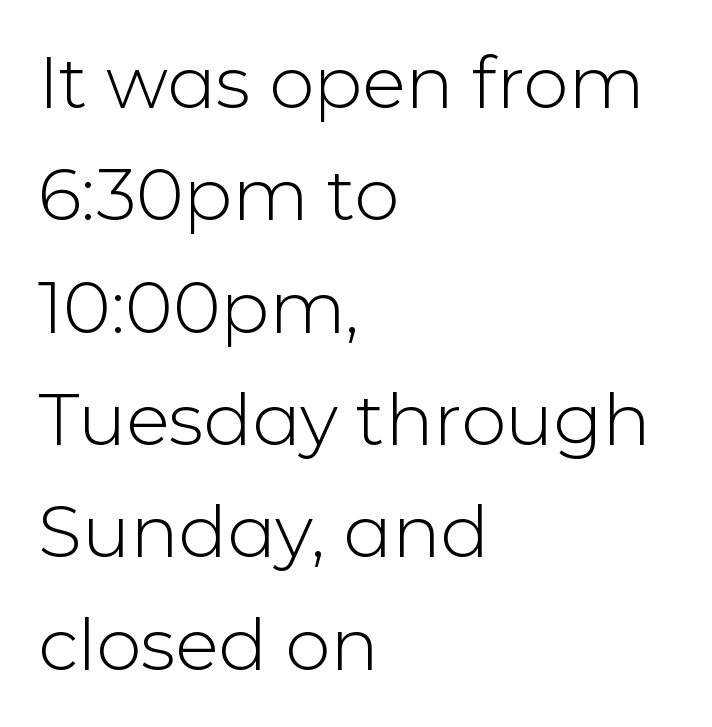
{"serif": "no", "italic": "no", "bold": "no", "weight": "light", "width": "normal", "stroke_contrast": "low", "x_height": "medium", "monospaced": "no", "underline": "no", "align": "left", "line_spacing": "normal", "line_spacing_ratio": 1.56, "letter_spacing": "normal", "letter_spacing_em": 0.0, "glyph_px": 72}
